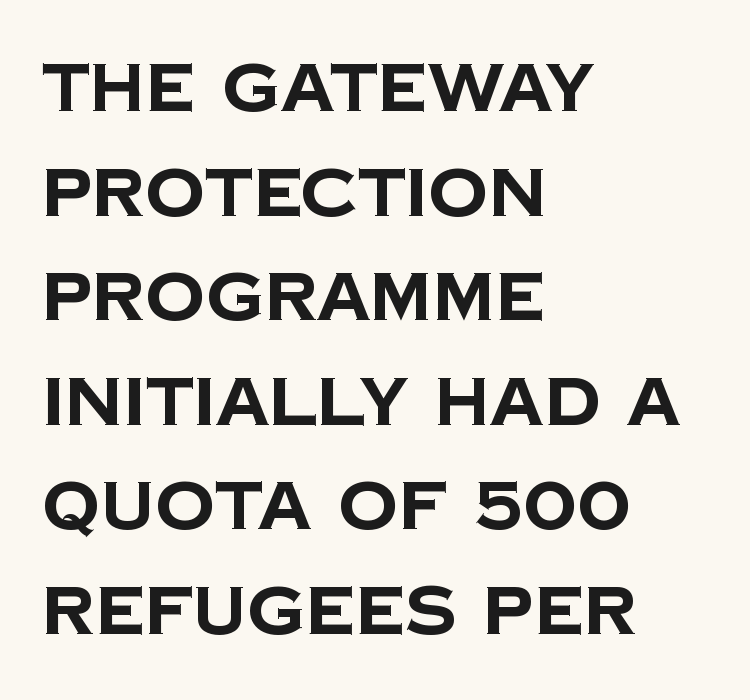
{"serif": "no", "bold": "yes", "weight": "bold", "width": "normal", "stroke_contrast": "low", "x_height": "large", "monospaced": "no", "underline": "no", "align": "left", "line_spacing": "normal", "line_spacing_ratio": 1.56, "letter_spacing": "normal", "letter_spacing_em": 0.0, "glyph_px": 67}
